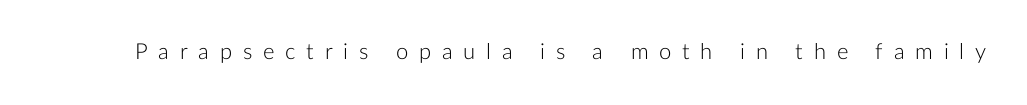
The image shows 22 px text type, upright; set unusually wide letter spacing (+0.49 em), not underlined.
